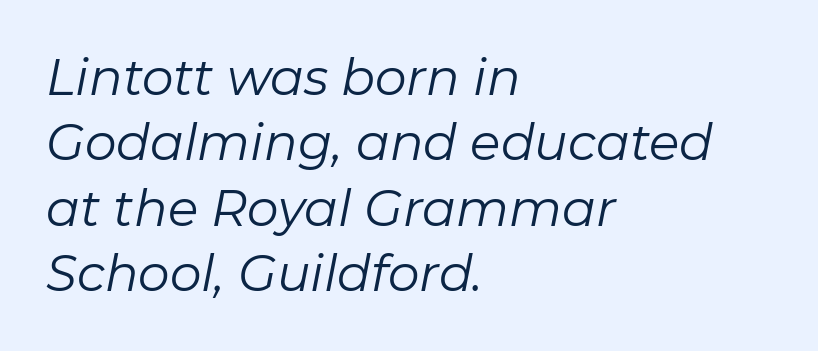
Emphasis-style slanted type is in use. Inter-character spacing is left at the font's built-in metrics. A clean baseline with only descenders dipping below it. You could not count columns in this text — the font is proportionally spaced. The passage shown stacks its lines at a standard gap.
